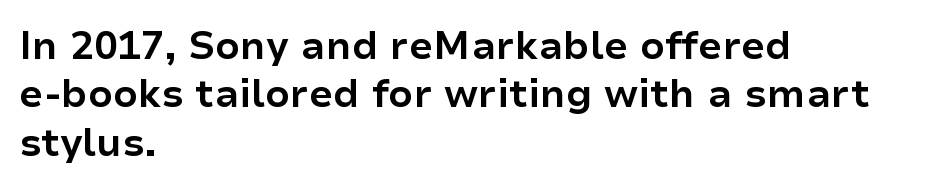
The image shows 39 px bold sans-serif type, upright; set left-aligned, line spacing 1.24x, normal letter spacing, not underlined; low stroke contrast and a medium x-height.
